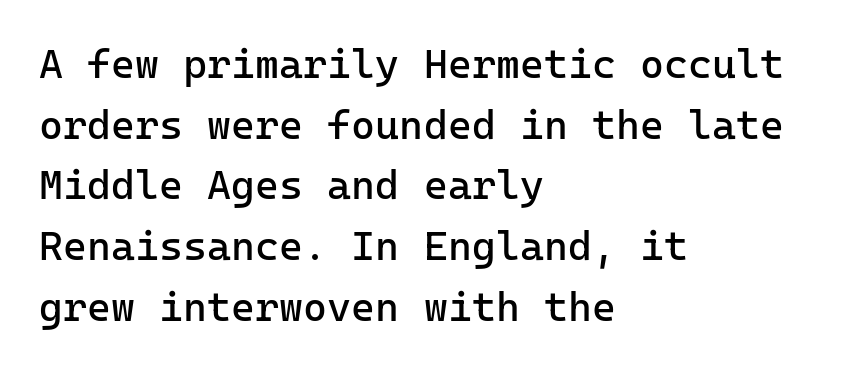
Reading down the column, the eye jumps a familiar distance to each next line. These lines are composed in type without serifs. No word sits above an underline. Typeset ragged right — the left edge is the straight one. Each letter, wide or thin by design, is forced into the same width here. No heavy texture on the line: the type isn't bold.
